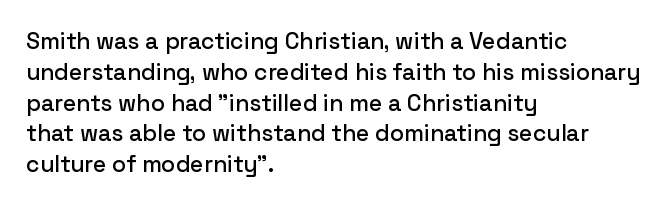
{"italic": "no", "underline": "no", "align": "left", "line_spacing": "normal", "line_spacing_ratio": 1.34, "letter_spacing": "normal", "letter_spacing_em": 0.0, "glyph_px": 23}
